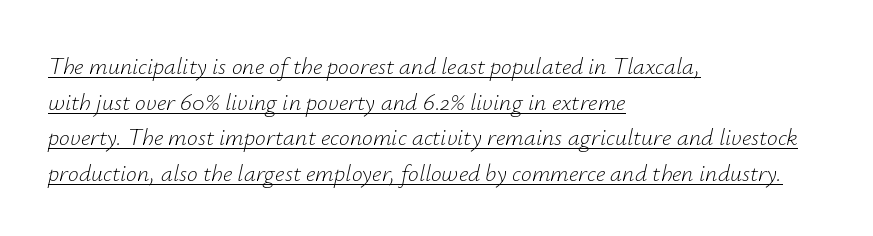
The image shows 24 px text type, italic (leaning right); set left-aligned, normal line spacing (1.48x), normal letter spacing, underlined.
